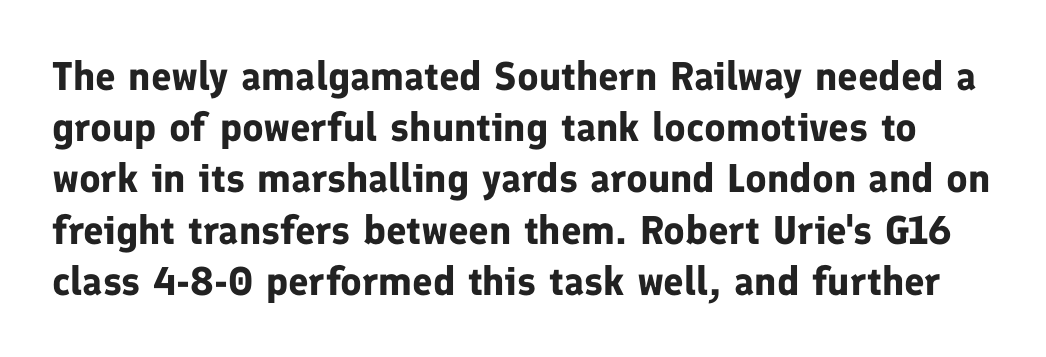
The image shows 40 px bold sans-serif type, upright; set normal line spacing (1.28x), normal letter spacing, not underlined; low stroke contrast and a medium x-height.
